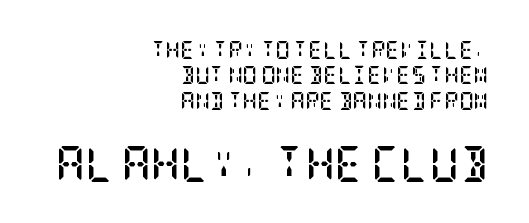
Q: Is the text bold? A: Yes.
Q: Is the text italic (slanted)? A: No, it is upright.
Q: Is the typeface a serif or a sans-serif typeface? A: Serif.
Q: Is the text underlined? A: No.
Q: How is the paragraph aligned? A: Right-aligned.
Q: Is the spacing between letters normal or unusually wide? A: Normal.
Q: Is the spacing between lines tight, normal or loose? A: Normal.
Q: Which block of text is set in a larger size, the first (top) or the second (bottom)? A: The second (bottom) one.
Q: Width (condensed, normal, or wide)? A: Condensed.
Q: Stroke contrast? A: Low.
Q: x-height? A: Large.
